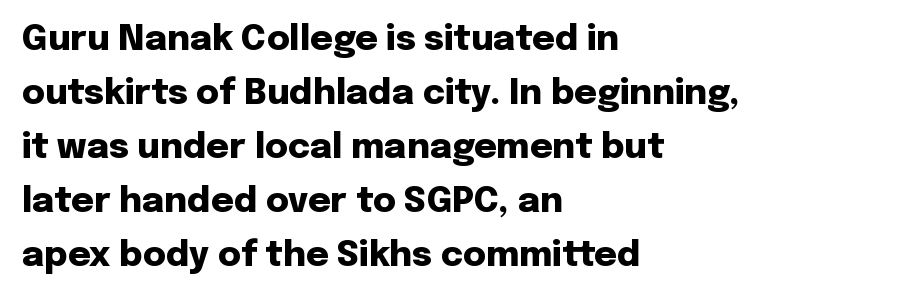
The image shows 35 px heavy sans-serif type, upright; set left-aligned, normal line spacing (1.54x), normal letter spacing, not underlined; low stroke contrast and a medium x-height.
